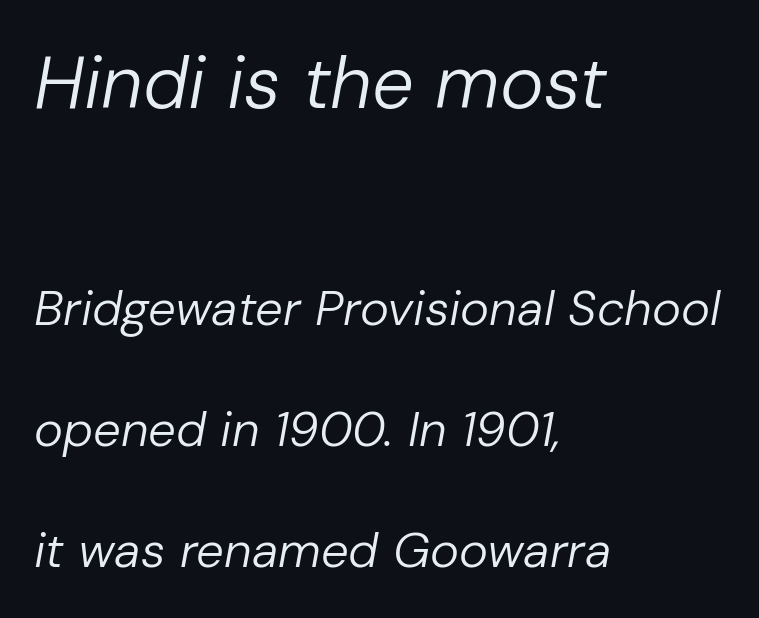
Q: Is the text bold? A: No.
Q: Is the text italic (slanted)? A: Yes, it leans right by about 10 degrees.
Q: Is the text underlined? A: No.
Q: How is the paragraph aligned? A: Left-aligned.
Q: Is the spacing between letters normal or unusually wide? A: Normal.
Q: Is the spacing between lines tight, normal or loose? A: Loose.
Q: Which block of text is set in a larger size, the first (top) or the second (bottom)? A: The first (top) one.
Q: Width (condensed, normal, or wide)? A: Normal.
Q: Stroke contrast? A: Low.
Q: x-height? A: Medium.
Q: Monospaced? A: No.
